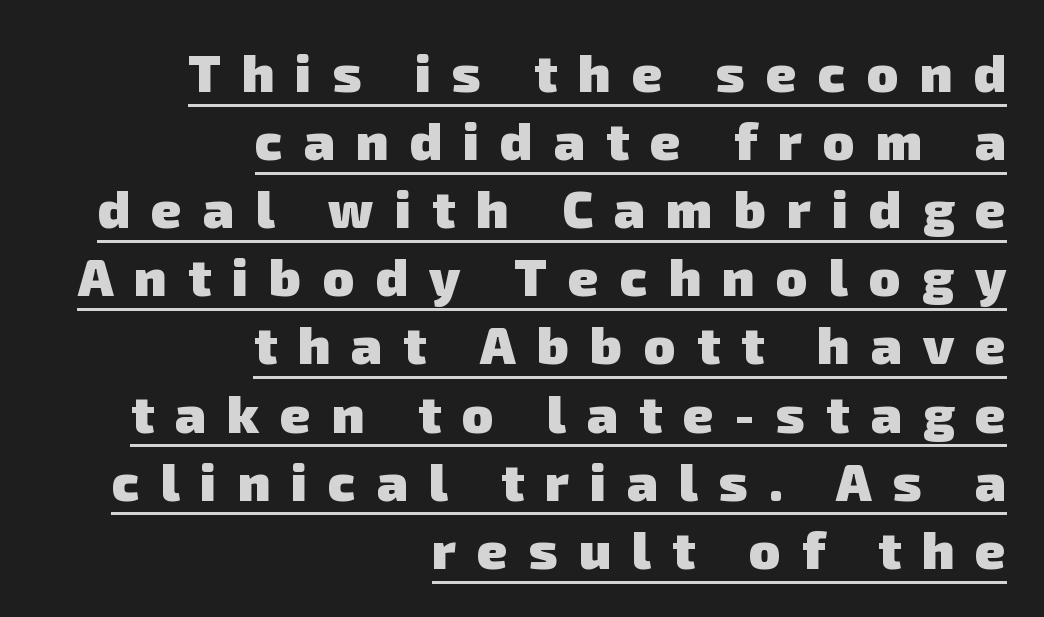
The image shows 52 px heavy sans-serif type; set right-aligned, normal line spacing (1.31x), unusually wide letter spacing (+0.41 em), underlined; low stroke contrast and a medium x-height.
